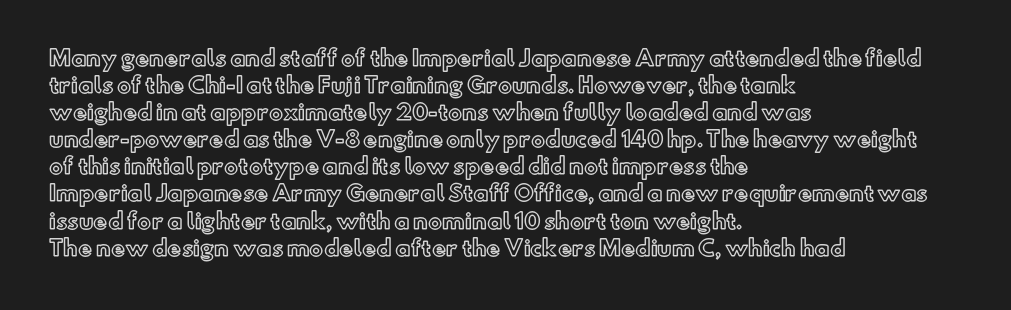
Q: Is the text italic (slanted)? A: No, it is upright.
Q: Is the text underlined? A: No.
Q: How is the paragraph aligned? A: Left-aligned.
Q: Is the spacing between letters normal or unusually wide? A: Normal.
Q: Is the spacing between lines tight, normal or loose? A: Normal.
